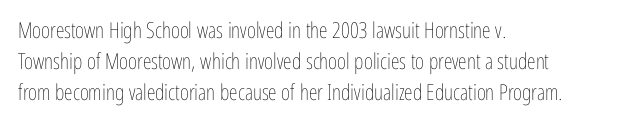
{"italic": "no", "bold": "no", "underline": "no", "align": "left", "line_spacing": "normal", "line_spacing_ratio": 1.4, "letter_spacing": "normal", "letter_spacing_em": 0.0, "glyph_px": 22}
